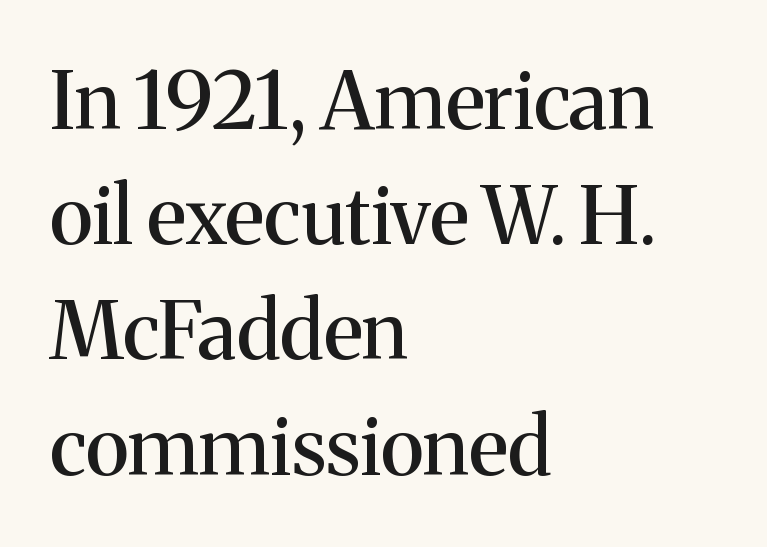
The image shows 80 px serif type, upright; set left-aligned, normal line spacing (1.44x), normal letter spacing, not underlined; medium stroke contrast and a medium x-height.
